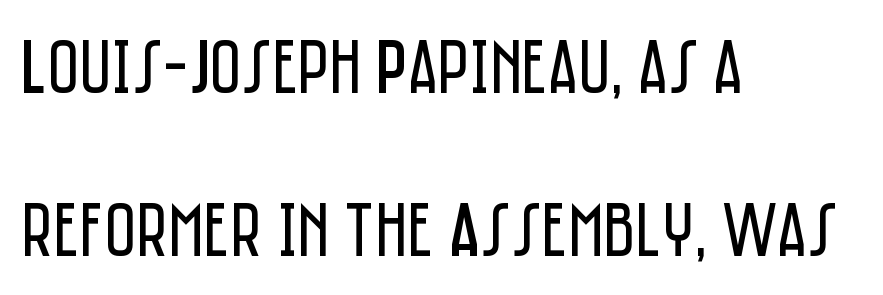
Q: Is the text bold? A: No.
Q: Is the text italic (slanted)? A: No, it is upright.
Q: Is the typeface a serif or a sans-serif typeface? A: Sans-serif.
Q: Is the text underlined? A: No.
Q: How is the paragraph aligned? A: Left-aligned.
Q: Is the spacing between letters normal or unusually wide? A: Normal.
Q: Is the spacing between lines tight, normal or loose? A: Loose.
Q: Width (condensed, normal, or wide)? A: Condensed.
Q: Stroke contrast? A: Low.
Q: x-height? A: Large.
Q: Monospaced? A: No.
